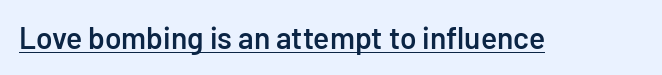
{"serif": "no", "italic": "no", "bold": "semi", "weight": "semibold", "width": "normal", "stroke_contrast": "low", "x_height": "medium", "monospaced": "no", "underline": "yes", "letter_spacing": "normal", "letter_spacing_em": 0.0, "glyph_px": 30}
